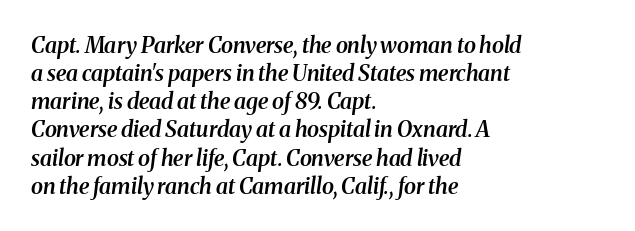
The image shows 22 px text type, italic (leaning right); set left-aligned, normal line spacing (1.28x), normal letter spacing, not underlined.
